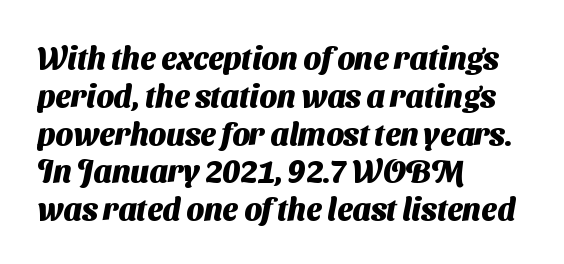
{"serif": "no", "bold": "yes", "weight": "heavy", "width": "normal", "stroke_contrast": "medium", "x_height": "medium", "monospaced": "no", "underline": "no", "align": "left", "line_spacing_ratio": 1.22, "letter_spacing": "normal", "letter_spacing_em": 0.0, "glyph_px": 31}
